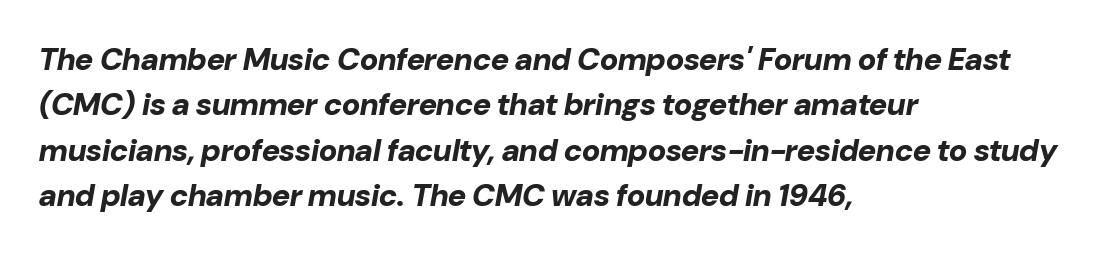
Q: Is the text bold? A: Yes.
Q: Is the text italic (slanted)? A: Yes, it leans right by about 10 degrees.
Q: Is the text underlined? A: No.
Q: How is the paragraph aligned? A: Left-aligned.
Q: Is the spacing between letters normal or unusually wide? A: Normal.
Q: Is the spacing between lines tight, normal or loose? A: Normal.
Q: Width (condensed, normal, or wide)? A: Normal.
Q: Stroke contrast? A: Low.
Q: x-height? A: Medium.
Q: Monospaced? A: No.
